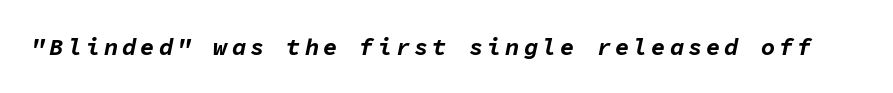
The image shows 24 px bold type, italic (leaning right); set not underlined.
